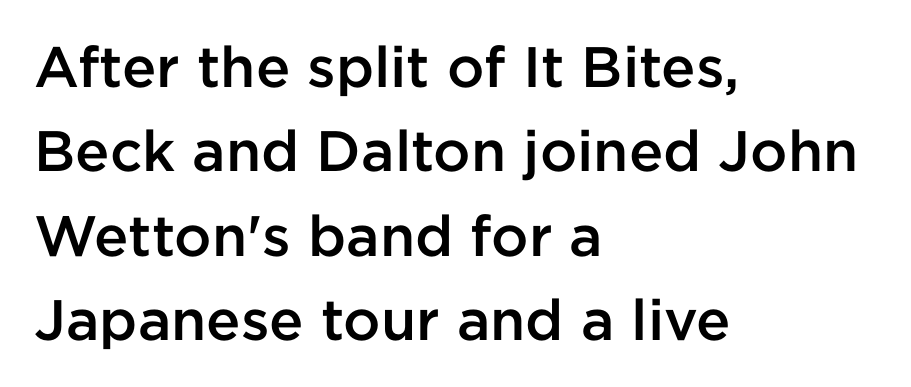
This rendering employs a face without finishing strokes, i.e., a sans-serif. These words are printed semibold, heavier than regular yet not bold. Proportional: the letters do not fall into vertical columns. These lines are set flush left with a ragged right edge. The specimen omits any rule beneath the text block's lines. Here the glyphs are tracked normally, forming tight word shapes.
